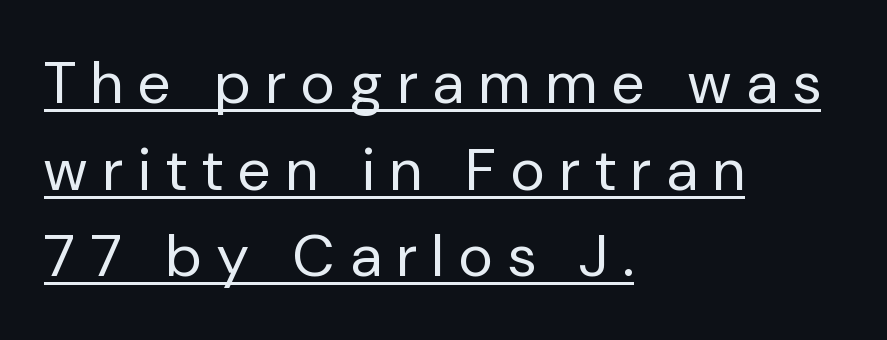
{"serif": "no", "italic": "no", "bold": "no", "weight": "regular", "width": "normal", "stroke_contrast": "low", "x_height": "medium", "monospaced": "no", "underline": "yes", "align": "left", "line_spacing": "normal", "line_spacing_ratio": 1.47, "letter_spacing": "wide", "letter_spacing_em": 0.27, "glyph_px": 59}
